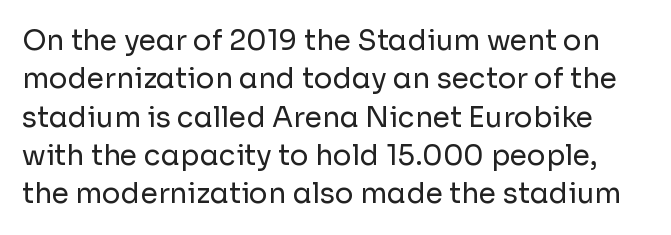
Q: Is the text bold? A: No.
Q: Is the text italic (slanted)? A: No, it is upright.
Q: Is the typeface a serif or a sans-serif typeface? A: Sans-serif.
Q: Is the text underlined? A: No.
Q: Is the spacing between letters normal or unusually wide? A: Normal.
Q: Is the spacing between lines tight, normal or loose? A: Normal.
Q: Width (condensed, normal, or wide)? A: Normal.
Q: Stroke contrast? A: Low.
Q: x-height? A: Medium.
Q: Monospaced? A: No.
